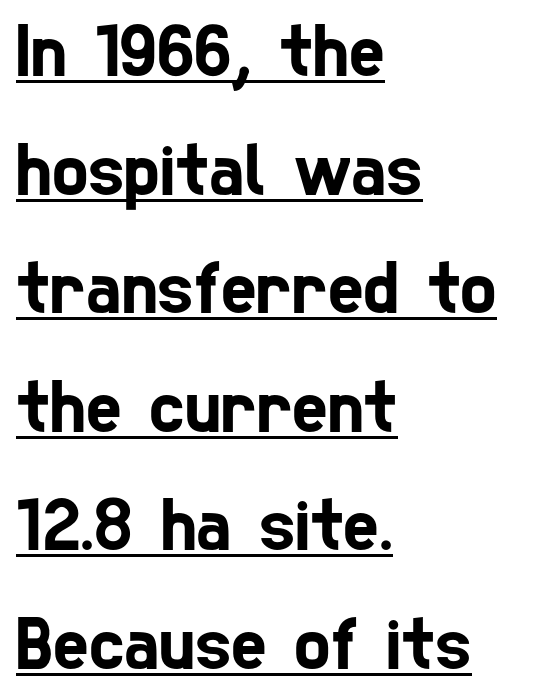
What kind of face is this? One without serifs — a sans. Line spacing here is normal. You could not count columns in this text — the font is proportionally spaced. Inter-character spacing is left at the font's built-in metrics.
